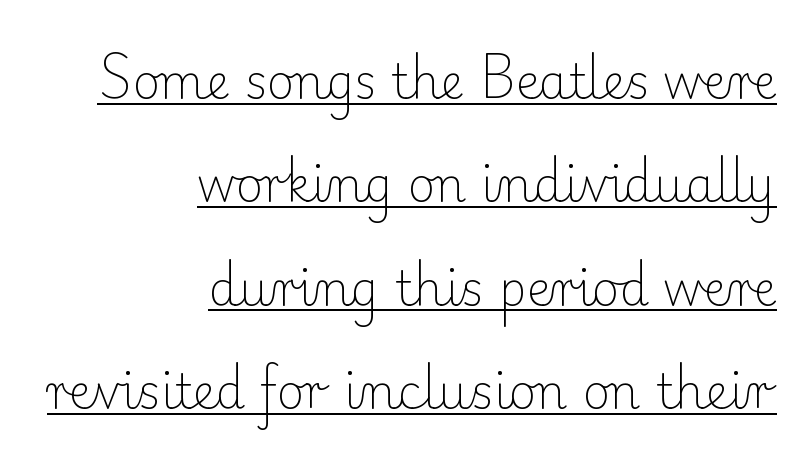
The image shows 47 px light serif type, upright; set right-aligned, loose line spacing (2.2x), normal letter spacing, underlined; low stroke contrast and a small x-height.
